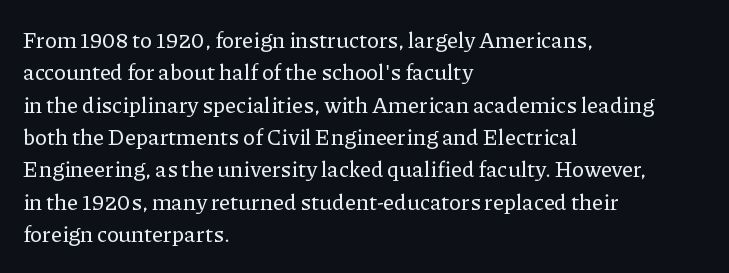
The image shows 22 px text type, upright; set left-aligned, normal line spacing (1.47x), normal letter spacing, not underlined.
